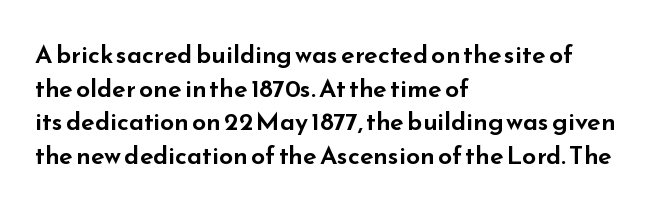
Q: Is the text italic (slanted)? A: No, it is upright.
Q: Is the text underlined? A: No.
Q: How is the paragraph aligned? A: Left-aligned.
Q: Is the spacing between letters normal or unusually wide? A: Normal.
Q: Is the spacing between lines tight, normal or loose? A: Normal.
